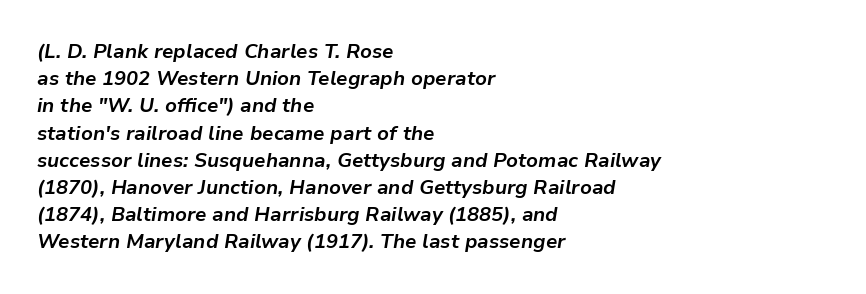
Bare-footed words on every line. The strokes are fattened all the way to bold. Compared with typical paragraphs, the rows here are spaced about the same. If you drew a ruler down the left edge, every line would touch it. Looking at the ascenders, they clearly lean. Compared with typical body copy, the letter spacing here is the same.
